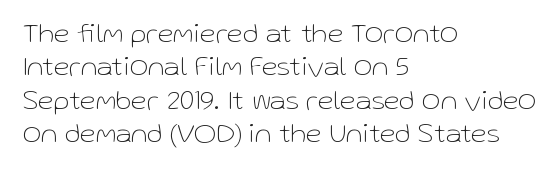
{"serif": "no", "italic": "no", "bold": "no", "weight": "thin", "width": "normal", "stroke_contrast": "low", "x_height": "medium", "monospaced": "no", "underline": "no", "align": "left", "line_spacing": "tight", "line_spacing_ratio": 1.15, "letter_spacing": "normal", "letter_spacing_em": 0.0, "glyph_px": 29}
